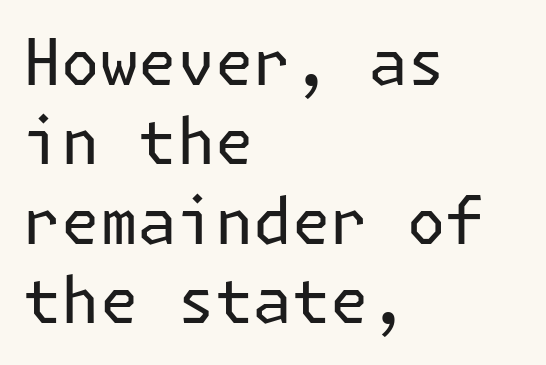
Q: Is the text bold? A: No.
Q: Is the text italic (slanted)? A: No, it is upright.
Q: Is the typeface a serif or a sans-serif typeface? A: Sans-serif.
Q: Is the text underlined? A: No.
Q: How is the paragraph aligned? A: Left-aligned.
Q: Is the spacing between letters normal or unusually wide? A: Normal.
Q: Width (condensed, normal, or wide)? A: Normal.
Q: Stroke contrast? A: Low.
Q: x-height? A: Medium.
